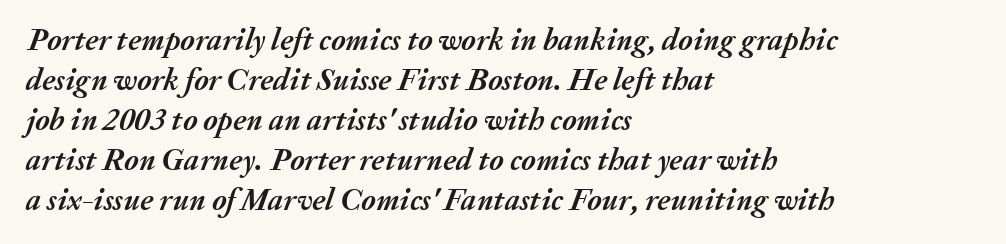
Q: Is the text bold? A: Yes.
Q: Is the text italic (slanted)? A: Yes, it leans right by about 20 degrees.
Q: Is the text underlined? A: No.
Q: How is the paragraph aligned? A: Left-aligned.
Q: Is the spacing between letters normal or unusually wide? A: Normal.
Q: Is the spacing between lines tight, normal or loose? A: Normal.
Q: Width (condensed, normal, or wide)? A: Normal.
Q: Stroke contrast? A: Medium.
Q: x-height? A: Medium.
Q: Monospaced? A: No.
